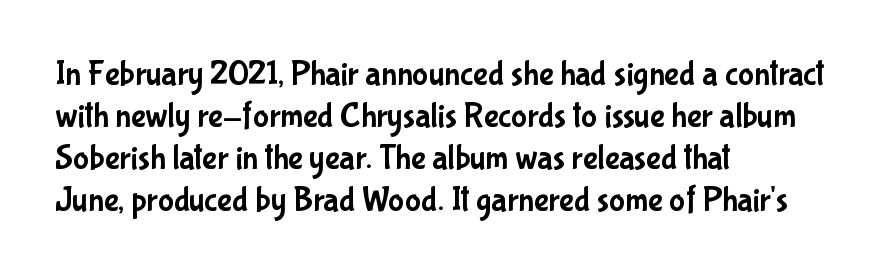
Each letter keeps its own natural width here, so spacing adapts to shape. All the whitespace from short lines collects on the right. Any mark beneath the type? The region is blank. Unlike a traditional serif, this face leaves its strokes unadorned.
